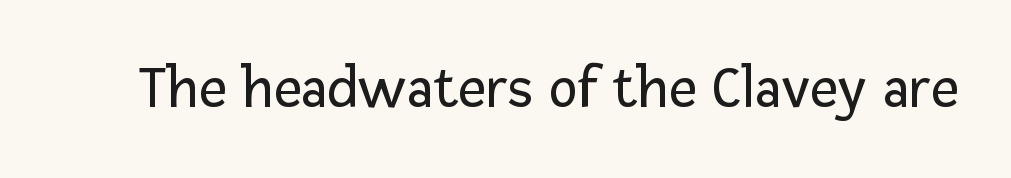
{"serif": "no", "italic": "no", "bold": "no", "weight": "regular", "width": "normal", "stroke_contrast": "low", "x_height": "medium", "monospaced": "no", "underline": "no", "letter_spacing": "normal", "letter_spacing_em": 0.0, "glyph_px": 61}
